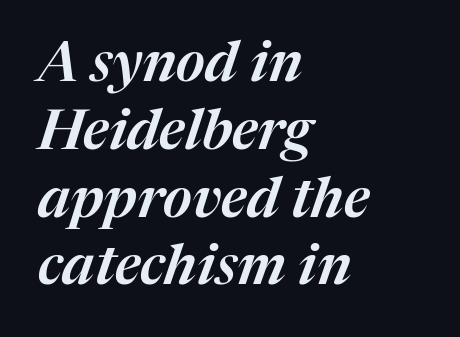
Q: Is the text italic (slanted)? A: Yes, it leans right by about 17 degrees.
Q: Is the text underlined? A: No.
Q: How is the paragraph aligned? A: Left-aligned.
Q: Is the spacing between letters normal or unusually wide? A: Normal.
Q: Width (condensed, normal, or wide)? A: Normal.
Q: Stroke contrast? A: Medium.
Q: x-height? A: Medium.
Q: Monospaced? A: No.
